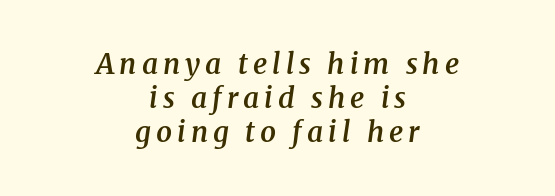
{"serif": "yes", "italic": "yes", "lean": "right", "slant_degrees": 8, "bold": "semi", "weight": "semibold", "width": "normal", "stroke_contrast": "medium", "x_height": "medium", "monospaced": "no", "underline": "no", "align": "center", "line_spacing_ratio": 1.21, "glyph_px": 28}
